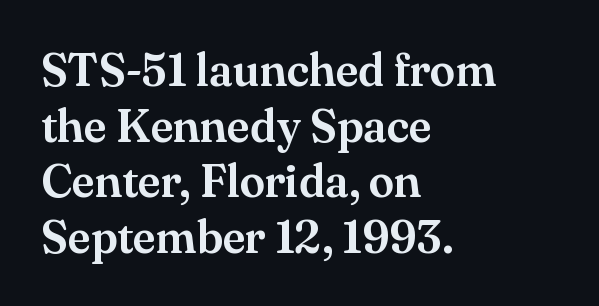
The image shows 46 px serif type, upright; set left-aligned, line spacing 1.21x, normal letter spacing, not underlined; medium stroke contrast and a small x-height.
